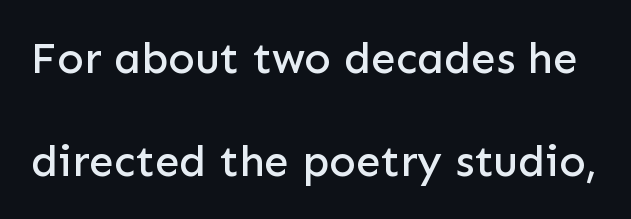
{"serif": "no", "italic": "no", "width": "normal", "stroke_contrast": "low", "x_height": "medium", "monospaced": "no", "underline": "no", "line_spacing": "loose", "line_spacing_ratio": 2.33, "letter_spacing": "normal", "letter_spacing_em": 0.0, "glyph_px": 44}
